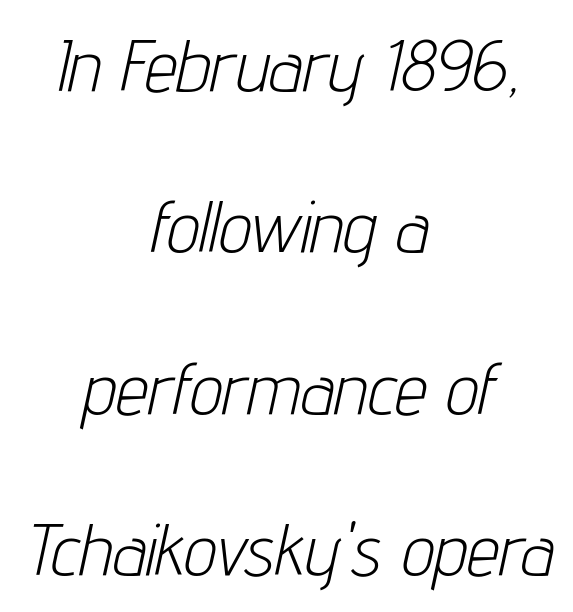
Q: Is the text bold? A: No.
Q: Is the text italic (slanted)? A: Yes, it leans right by about 12 degrees.
Q: Is the text underlined? A: No.
Q: How is the paragraph aligned? A: Centered.
Q: Is the spacing between letters normal or unusually wide? A: Normal.
Q: Is the spacing between lines tight, normal or loose? A: Loose.
Q: Width (condensed, normal, or wide)? A: Condensed.
Q: Stroke contrast? A: Low.
Q: x-height? A: Medium.
Q: Monospaced? A: No.
